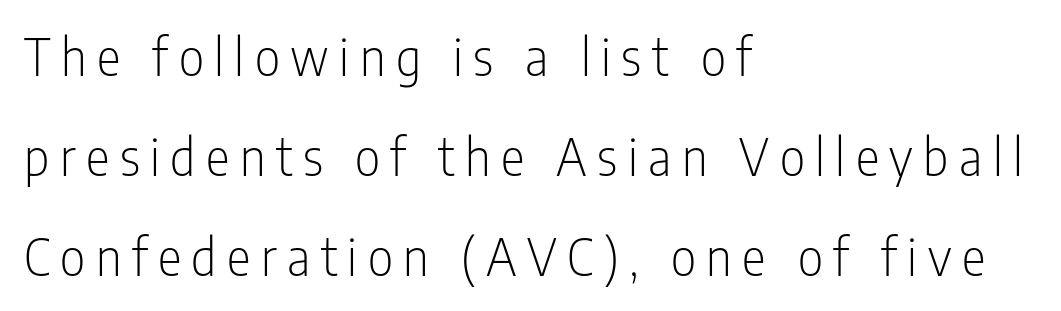
The image shows 50 px light, condensed sans-serif type, upright; set left-aligned, loose line spacing (2.0x), unusually wide letter spacing (+0.21 em), not underlined; low stroke contrast and a medium x-height.
